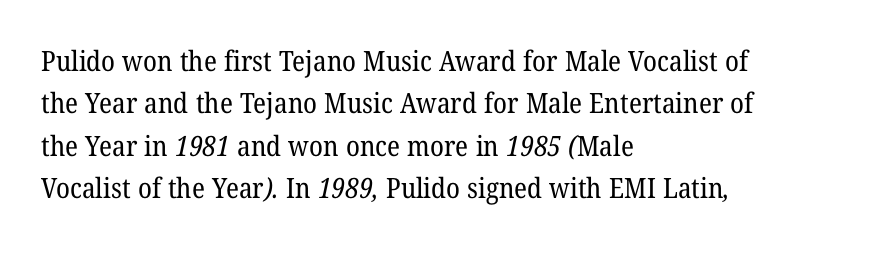
{"serif": "yes", "bold": "no", "weight": "regular", "width": "normal", "stroke_contrast": "low", "x_height": "medium", "monospaced": "no", "underline": "no", "align": "left", "line_spacing": "normal", "line_spacing_ratio": 1.51, "letter_spacing": "normal", "letter_spacing_em": 0.0, "glyph_px": 28}
